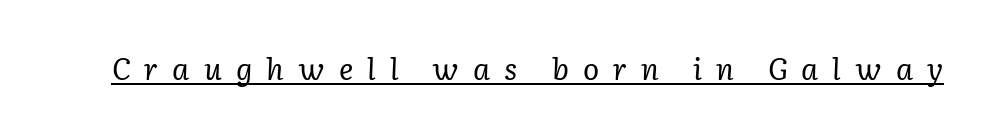
The image shows 30 px regular-weight serif type, italic (leaning right); set unusually wide letter spacing (+0.47 em), underlined; low stroke contrast and a medium x-height.
